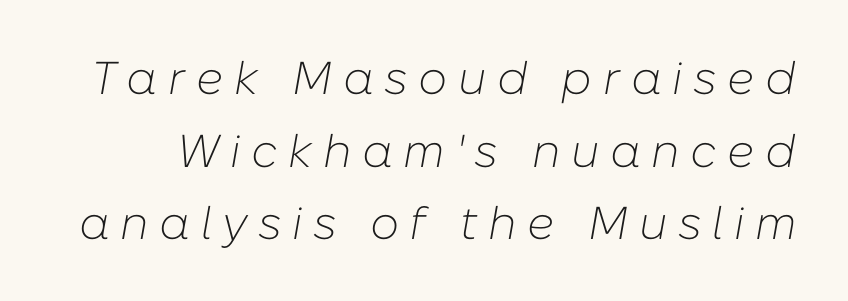
The image shows 46 px light type, italic (leaning right); set normal line spacing (1.58x), unusually wide letter spacing (+0.23 em), not underlined; low stroke contrast and a medium x-height.
